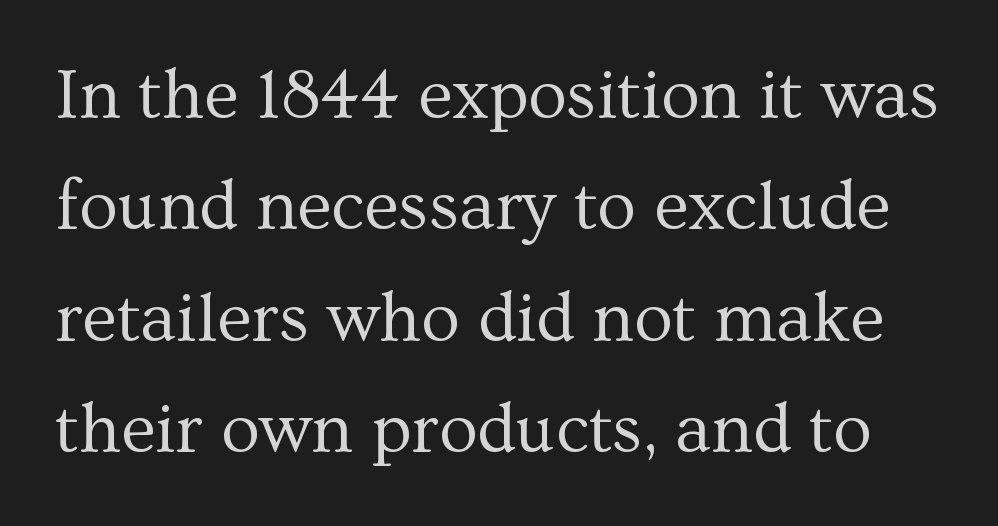
Q: Is the text bold? A: No.
Q: Is the text italic (slanted)? A: No, it is upright.
Q: Is the typeface a serif or a sans-serif typeface? A: Serif.
Q: Is the text underlined? A: No.
Q: Is the spacing between letters normal or unusually wide? A: Normal.
Q: Is the spacing between lines tight, normal or loose? A: Normal.
Q: Width (condensed, normal, or wide)? A: Normal.
Q: Stroke contrast? A: Medium.
Q: x-height? A: Medium.
Q: Monospaced? A: No.
